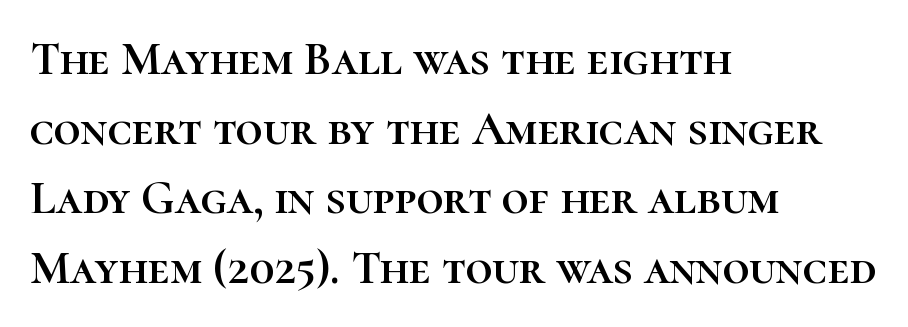
The image shows 47 px text type, upright; set left-aligned, normal line spacing (1.48x), normal letter spacing, not underlined; high stroke contrast and a medium x-height.
